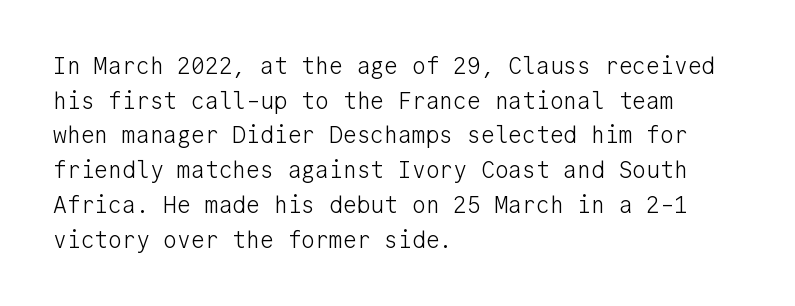
The image shows 23 px text type, upright; set left-aligned, normal line spacing (1.51x), normal letter spacing, not underlined.
